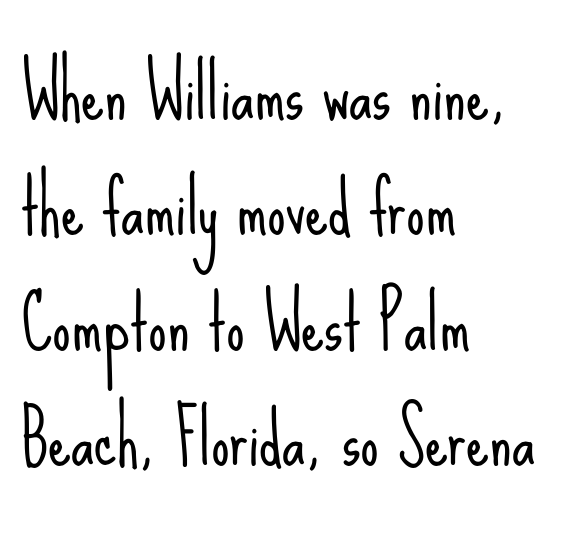
{"serif": "no", "italic": "no", "bold": "no", "weight": "light", "width": "condensed", "stroke_contrast": "low", "x_height": "small", "monospaced": "no", "underline": "no", "align": "left", "line_spacing": "normal", "line_spacing_ratio": 1.58, "letter_spacing": "normal", "letter_spacing_em": 0.0, "glyph_px": 73}
